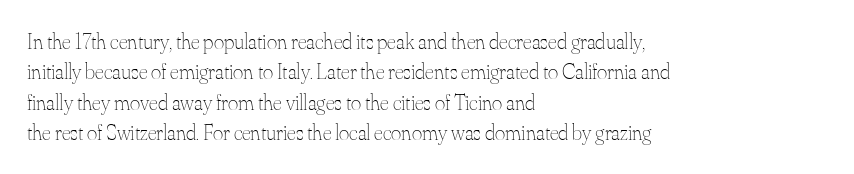
{"italic": "no", "bold": "no", "underline": "no", "align": "left", "line_spacing": "normal", "line_spacing_ratio": 1.38, "letter_spacing": "normal", "letter_spacing_em": 0.0, "glyph_px": 22}
